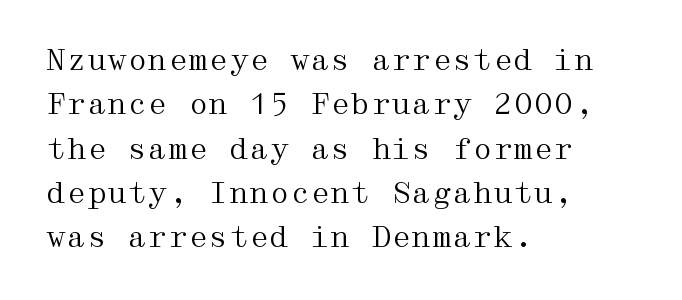
{"serif": "yes", "italic": "no", "bold": "no", "weight": "regular", "width": "wide", "stroke_contrast": "medium", "x_height": "medium", "underline": "no", "align": "left", "line_spacing": "normal", "line_spacing_ratio": 1.53, "letter_spacing": "normal", "letter_spacing_em": 0.0, "glyph_px": 29}
